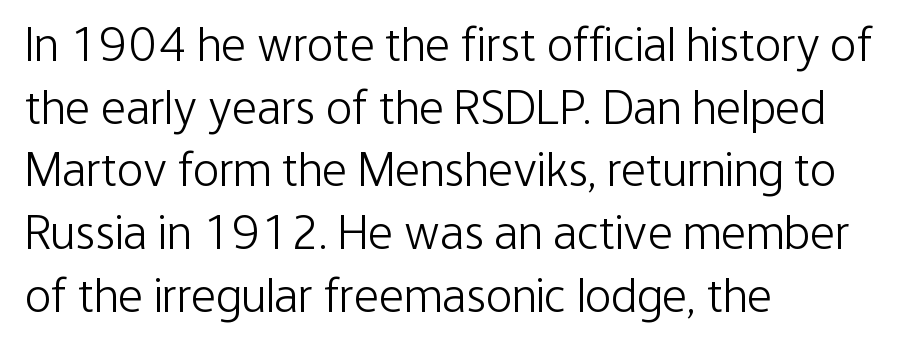
{"serif": "no", "italic": "no", "bold": "no", "weight": "light", "width": "condensed", "stroke_contrast": "low", "x_height": "medium", "monospaced": "no", "underline": "no", "align": "left", "line_spacing": "normal", "line_spacing_ratio": 1.28, "letter_spacing": "normal", "letter_spacing_em": 0.0, "glyph_px": 49}
